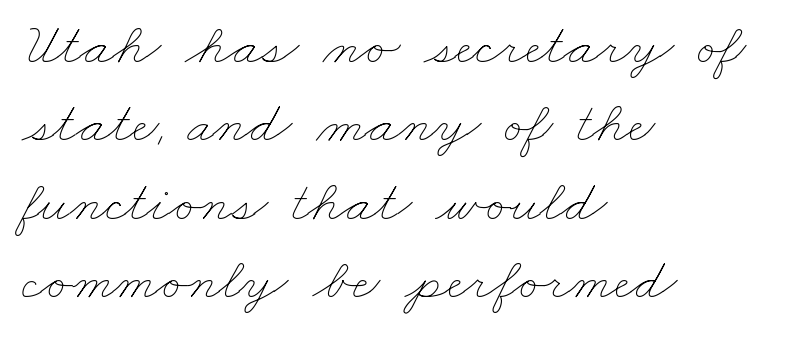
Is the letter spacing exaggerated? No — it looks like the ordinary default. Is this a fixed-width face? No — the glyphs have proportional, varying widths. The typeface has the unassuming heft of standard copy or less. Leftover space on each line is placed entirely after the last word. Underlining? Definitely not there. Regarding leading, the lines here are spaced in the standard way.
